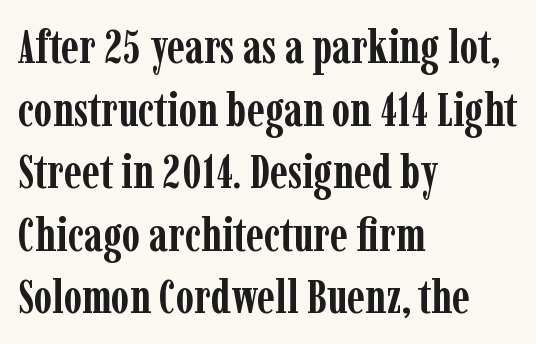
Line spacing here is normal. The letters stand upright; this is a roman face. No word sits above an underline. Horizontally, the lines are justified to the leading edge only.
